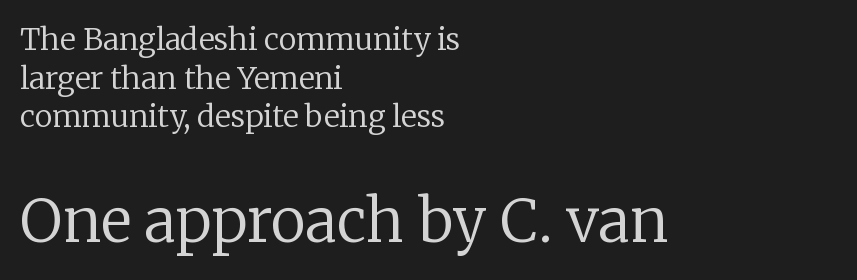
Q: Is the text bold? A: No.
Q: Is the text italic (slanted)? A: No, it is upright.
Q: Is the typeface a serif or a sans-serif typeface? A: Serif.
Q: Is the text underlined? A: No.
Q: How is the paragraph aligned? A: Left-aligned.
Q: Is the spacing between letters normal or unusually wide? A: Normal.
Q: Is the spacing between lines tight, normal or loose? A: Normal.
Q: Which block of text is set in a larger size, the first (top) or the second (bottom)? A: The second (bottom) one.
Q: Width (condensed, normal, or wide)? A: Normal.
Q: Stroke contrast? A: Low.
Q: x-height? A: Medium.
Q: Monospaced? A: No.
